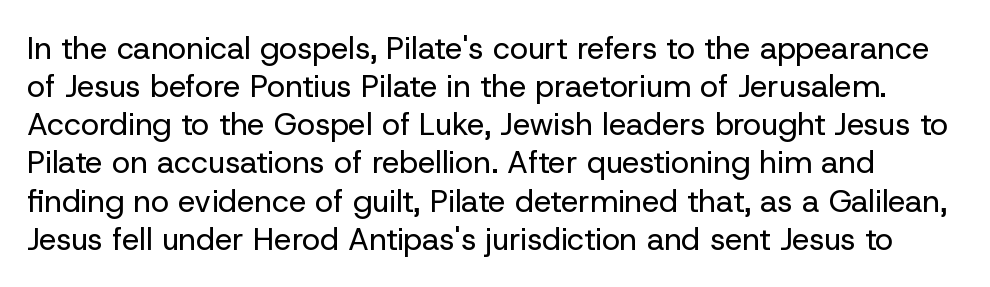
The image shows 31 px regular-weight sans-serif type, upright; set line spacing 1.23x, normal letter spacing, not underlined; low stroke contrast and a medium x-height.
